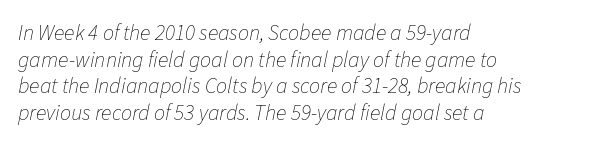
Q: Is the text bold? A: No.
Q: Is the text italic (slanted)? A: Yes, it leans right by about 11 degrees.
Q: Is the text underlined? A: No.
Q: How is the paragraph aligned? A: Left-aligned.
Q: Is the spacing between letters normal or unusually wide? A: Normal.
